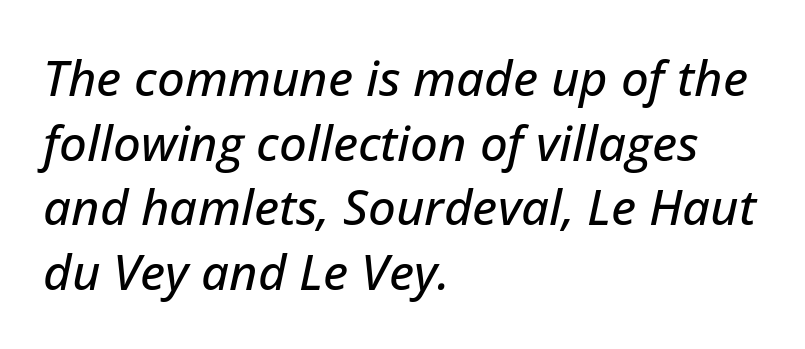
Decoration check: the copy has no underline. Tracking here is standard; glyphs follow each other at the usual distance. Vertically, the passage feels balanced, rows spaced as you'd expect. The text carries the slant typical of an italic or oblique font. A typesetter would call this proportional, since set widths differ per character. Typeset ragged right — the left edge is the straight one.
